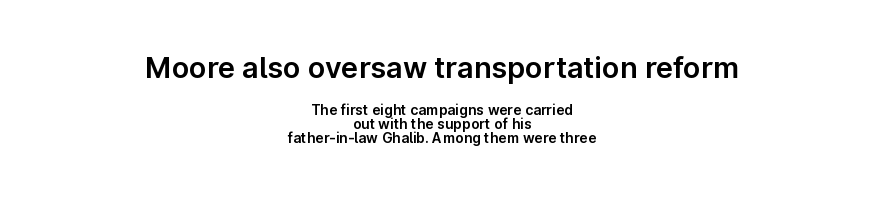
{"serif": "no", "italic": "no", "width": "normal", "stroke_contrast": "low", "x_height": "medium", "monospaced": "no", "underline": "no", "align": "center", "line_spacing": "tight", "line_spacing_ratio": 1.0, "letter_spacing": "normal", "letter_spacing_em": 0.0, "larger_block": "first", "size_ratio": 2.07, "glyph_px": 29}
